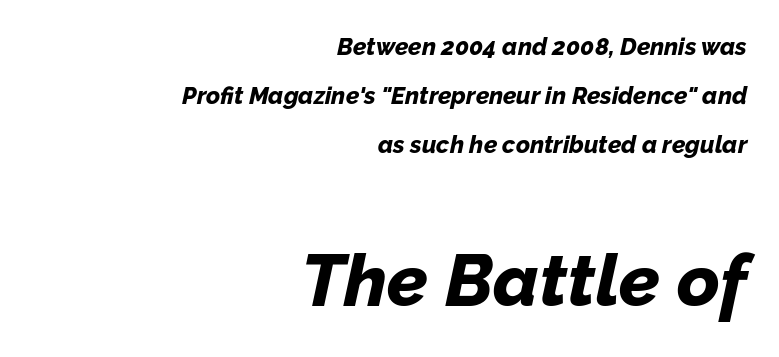
{"italic": "yes", "lean": "right", "slant_degrees": 12, "bold": "yes", "weight": "bold", "width": "normal", "stroke_contrast": "low", "x_height": "medium", "monospaced": "no", "underline": "no", "align": "right", "line_spacing": "loose", "line_spacing_ratio": 2.04, "letter_spacing": "normal", "letter_spacing_em": 0.0, "larger_block": "second", "size_ratio": 3.04, "glyph_px": 73}
